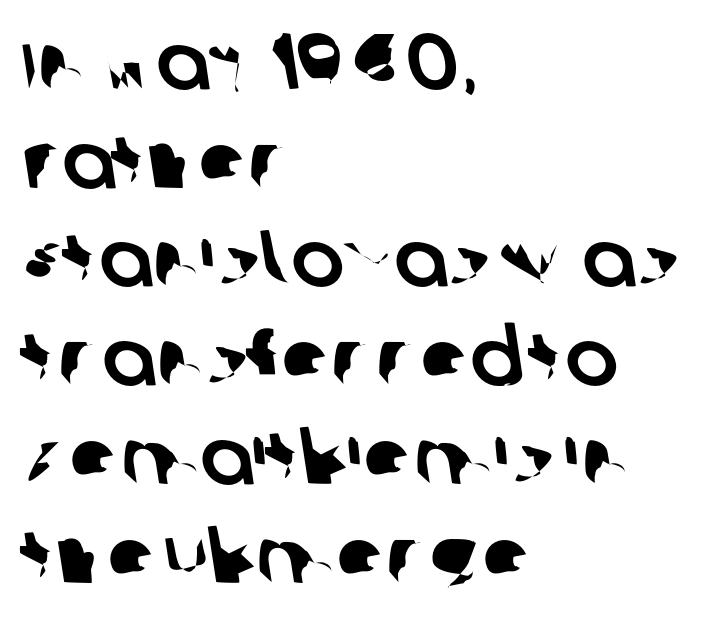
{"serif": "no", "width": "normal", "stroke_contrast": "low", "x_height": "large", "monospaced": "no", "underline": "no", "align": "left", "line_spacing": "normal", "line_spacing_ratio": 1.25, "letter_spacing": "normal", "letter_spacing_em": 0.0, "glyph_px": 79}
